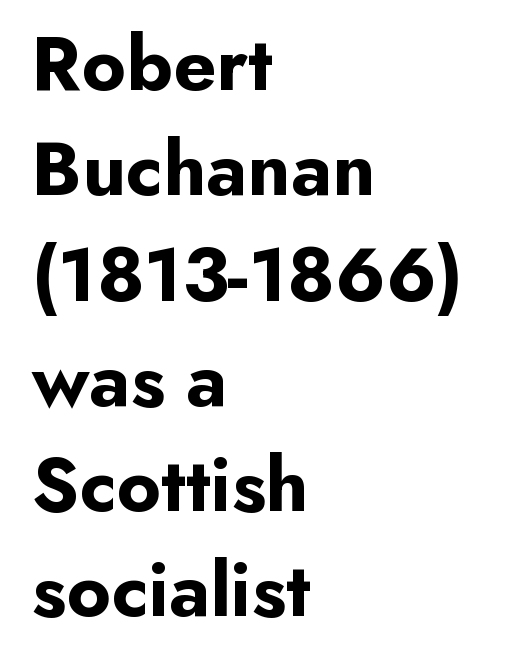
Q: Is the text bold? A: Yes.
Q: Is the text italic (slanted)? A: No, it is upright.
Q: Is the typeface a serif or a sans-serif typeface? A: Sans-serif.
Q: Is the text underlined? A: No.
Q: How is the paragraph aligned? A: Left-aligned.
Q: Is the spacing between letters normal or unusually wide? A: Normal.
Q: Is the spacing between lines tight, normal or loose? A: Normal.
Q: Width (condensed, normal, or wide)? A: Normal.
Q: Stroke contrast? A: Low.
Q: x-height? A: Small.
Q: Monospaced? A: No.
